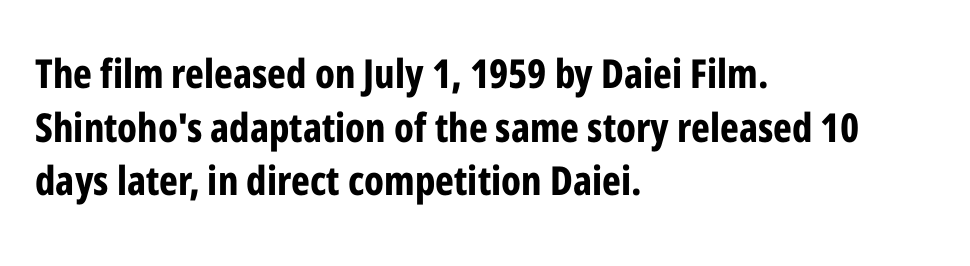
{"serif": "no", "italic": "no", "bold": "yes", "weight": "bold", "width": "condensed", "stroke_contrast": "low", "x_height": "medium", "monospaced": "no", "underline": "no", "align": "left", "line_spacing": "normal", "line_spacing_ratio": 1.34, "letter_spacing": "normal", "letter_spacing_em": 0.0, "glyph_px": 40}
